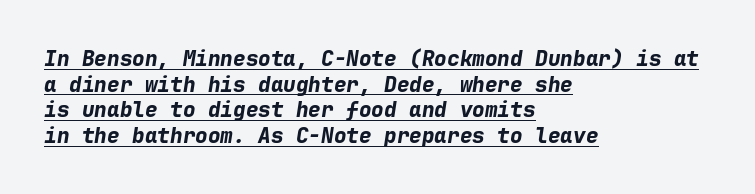
Q: Is the text bold? A: Yes.
Q: Is the text italic (slanted)? A: Yes, it leans right by about 9 degrees.
Q: Is the text underlined? A: Yes.
Q: How is the paragraph aligned? A: Left-aligned.
Q: Is the spacing between letters normal or unusually wide? A: Normal.
